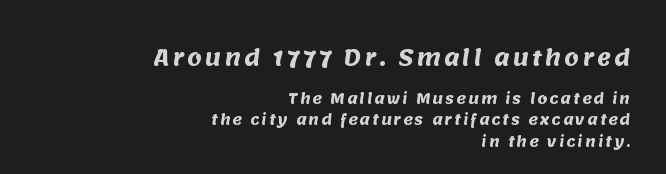
The rendering anchors every line to the right-hand side. The lines sit at an ordinary, default distance from one another. Typesetter's note: full bold, strokes at maximum text heaviness. Character size in the leading block exceeds that of the trailing block. Beneath every word, the page is bare.
